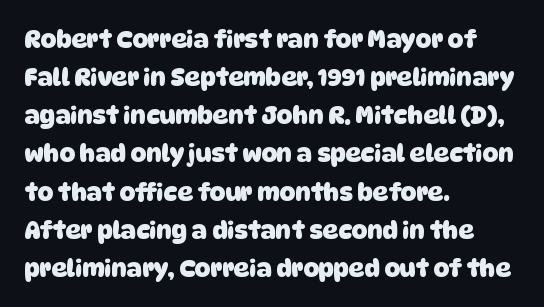
The image shows 24 px bold type; set left-aligned, normal line spacing (1.59x), normal letter spacing, not underlined.
